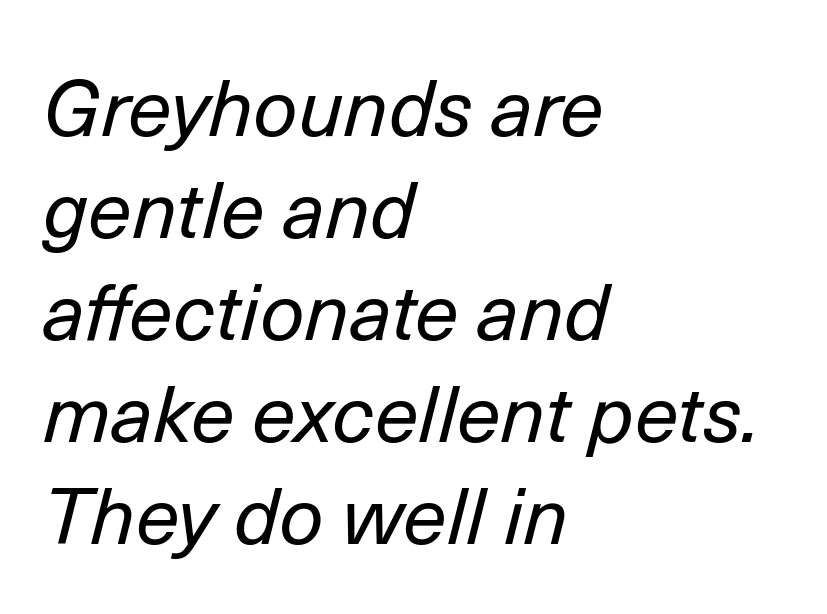
Q: Is the text bold? A: No.
Q: Is the text italic (slanted)? A: Yes, it leans right by about 14 degrees.
Q: Is the text underlined? A: No.
Q: How is the paragraph aligned? A: Left-aligned.
Q: Is the spacing between letters normal or unusually wide? A: Normal.
Q: Is the spacing between lines tight, normal or loose? A: Normal.
Q: Width (condensed, normal, or wide)? A: Normal.
Q: Stroke contrast? A: Low.
Q: x-height? A: Medium.
Q: Monospaced? A: No.
